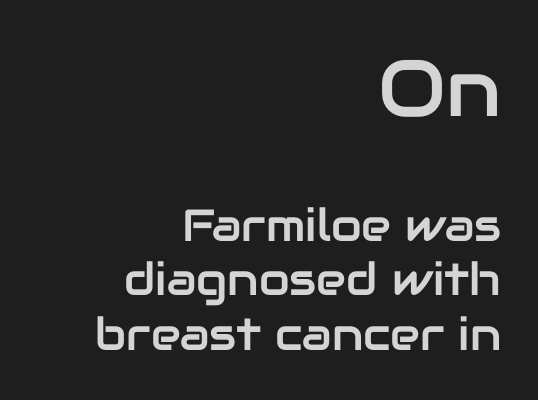
Each word holds together tightly as a unit, with standard inter-letter gaps. The paragraph shown leans on its right margin. Unlike a traditional serif, this face leaves its strokes unadorned. The zone under the glyphs is completely vacant.
